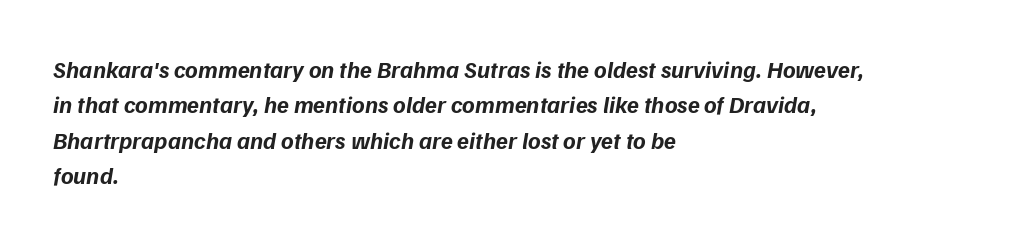
Q: Is the text bold? A: Yes.
Q: Is the text underlined? A: No.
Q: How is the paragraph aligned? A: Left-aligned.
Q: Is the spacing between letters normal or unusually wide? A: Normal.
Q: Is the spacing between lines tight, normal or loose? A: Normal.
